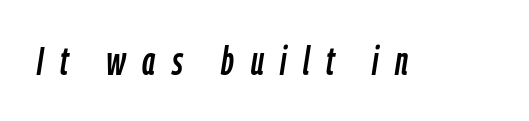
The rendering uses natural spacing where letterforms have individual widths. The string is rendered with underlining switched off. Italic: yes, the glyphs are oblique. Display-style spreading of the glyphs; the letterfit is very open.
